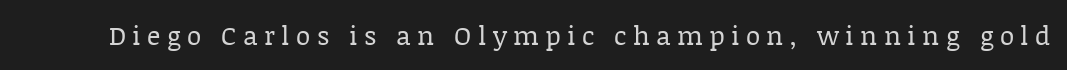
Compared with a typical body face, this is equally light or lighter still. Lines of text with bare space underneath. In terms of letterspacing, this is a distinctly airy, spread setting. This is the regular roman posture of the typeface.
